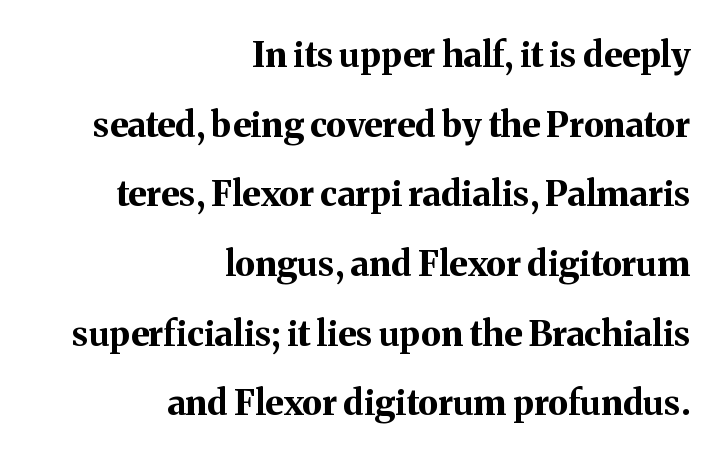
Q: Is the text bold? A: Yes.
Q: Is the text italic (slanted)? A: No, it is upright.
Q: Is the typeface a serif or a sans-serif typeface? A: Serif.
Q: Is the text underlined? A: No.
Q: How is the paragraph aligned? A: Right-aligned.
Q: Is the spacing between letters normal or unusually wide? A: Normal.
Q: Is the spacing between lines tight, normal or loose? A: Loose.
Q: Width (condensed, normal, or wide)? A: Normal.
Q: Stroke contrast? A: Medium.
Q: x-height? A: Medium.
Q: Monospaced? A: No.
